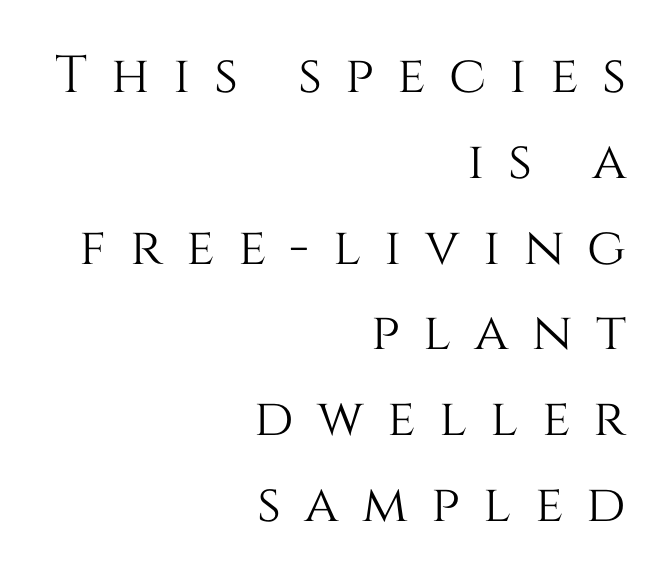
The image shows 52 px text type, upright; set right-aligned, normal line spacing (1.65x), unusually wide letter spacing (+0.45 em), not underlined; medium stroke contrast and a large x-height.
